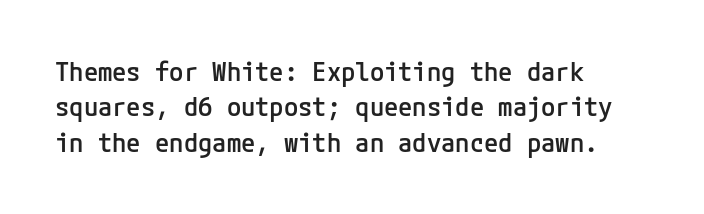
The image shows 26 px text type, upright; set left-aligned, normal line spacing (1.36x), normal letter spacing, not underlined.
